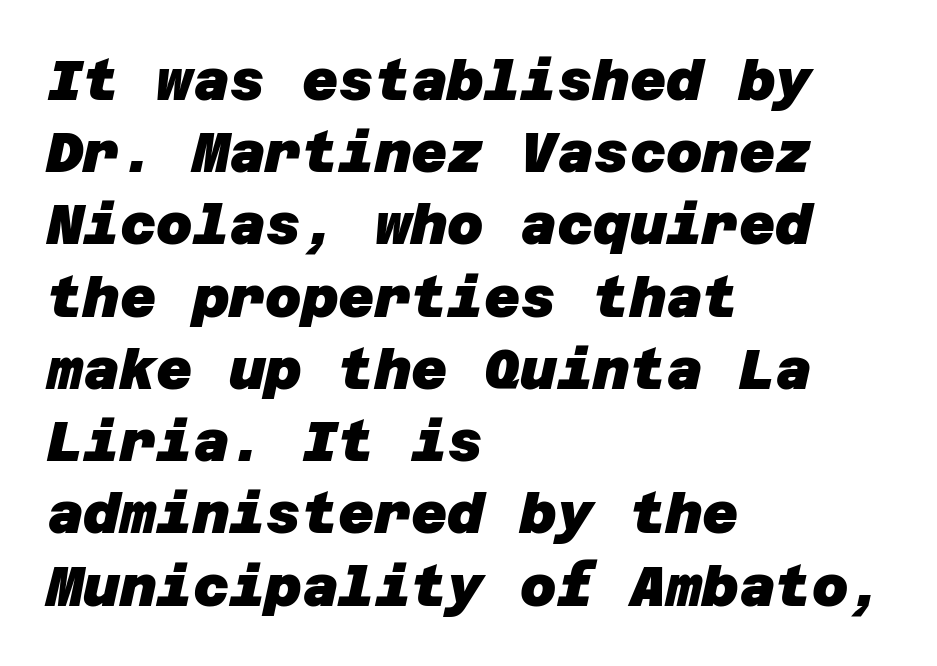
{"serif": "no", "bold": "yes", "weight": "heavy", "width": "normal", "stroke_contrast": "low", "x_height": "large", "underline": "no", "align": "left", "line_spacing": "normal", "line_spacing_ratio": 1.29, "letter_spacing": "normal", "letter_spacing_em": 0.0, "glyph_px": 56}
